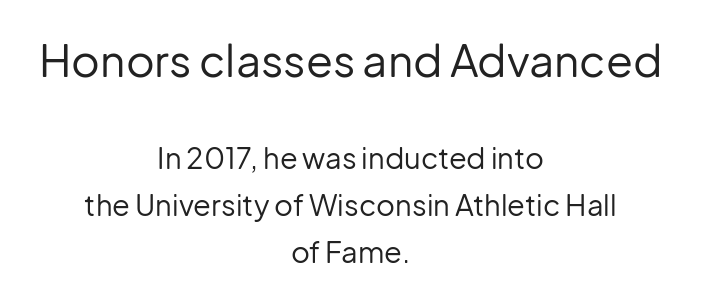
These two chunks differ in scale, with the top chunk taking the larger measure. Has an underline been added? It has not. Characters remain perfectly vertical along every line. Layout note: lines centered.
